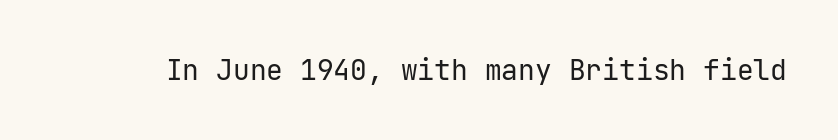
The image shows 28 px regular-weight sans-serif type, upright; set normal letter spacing, not underlined; low stroke contrast and a medium x-height.
